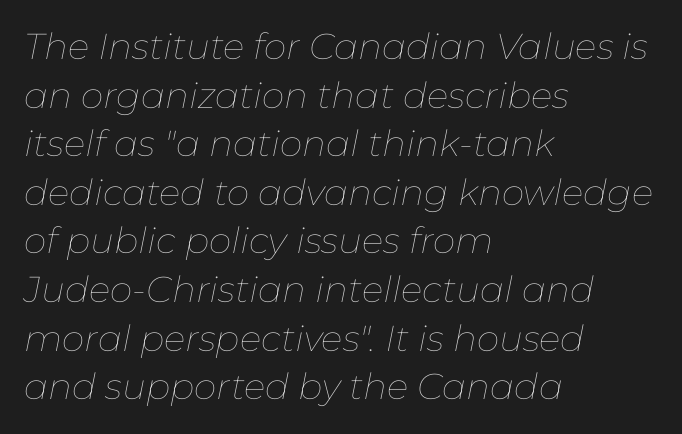
Q: Is the text bold? A: No.
Q: Is the text italic (slanted)? A: Yes, it leans right by about 11 degrees.
Q: Is the text underlined? A: No.
Q: How is the paragraph aligned? A: Left-aligned.
Q: Is the spacing between letters normal or unusually wide? A: Normal.
Q: Is the spacing between lines tight, normal or loose? A: Normal.
Q: Width (condensed, normal, or wide)? A: Normal.
Q: Stroke contrast? A: Low.
Q: x-height? A: Medium.
Q: Monospaced? A: No.
